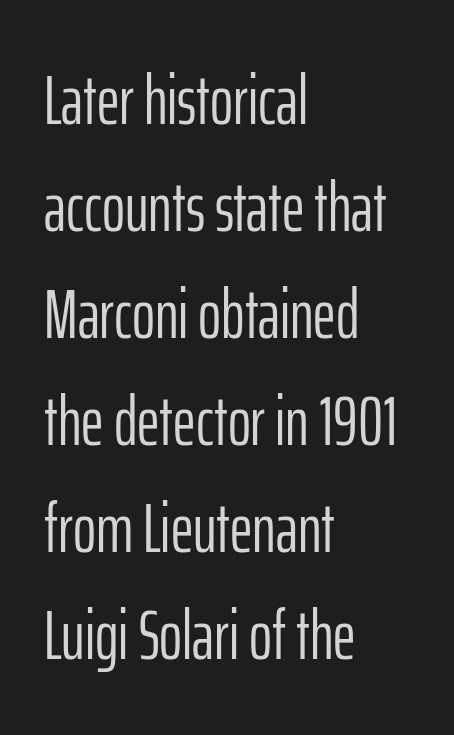
The image shows 70 px light, condensed sans-serif type, upright; set left-aligned, normal line spacing (1.53x), normal letter spacing, not underlined; low stroke contrast and a medium x-height.
